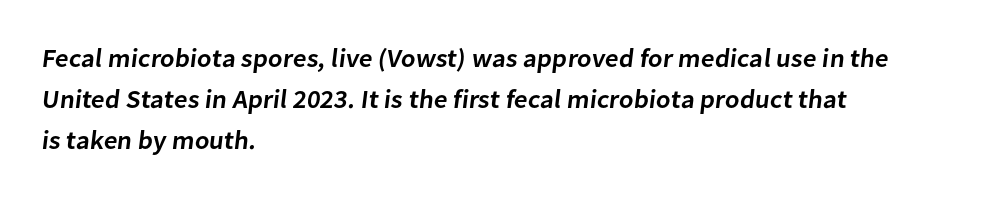
The image shows 26 px text type; set left-aligned, normal line spacing (1.58x), normal letter spacing, not underlined.
